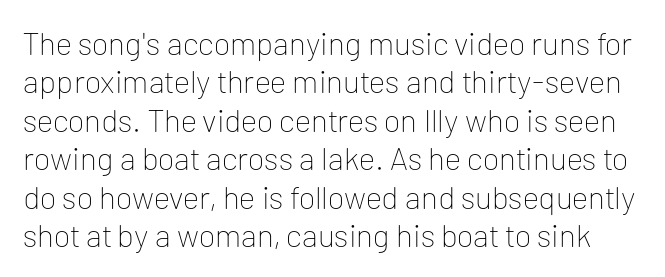
The image shows 32 px thin sans-serif type, upright; set line spacing 1.2x, normal letter spacing, not underlined; low stroke contrast and a medium x-height.
